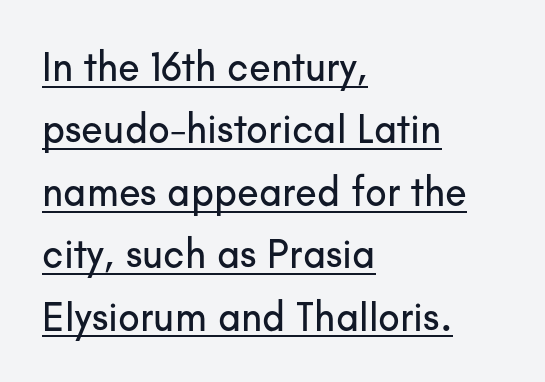
The letterforms sit shoulder to shoulder at normal distance. Is this a sans? Yes — the strokes have no serifs. The passage shown is typed in a proportional face where columns would drift. This is the regular roman posture of the typeface.
